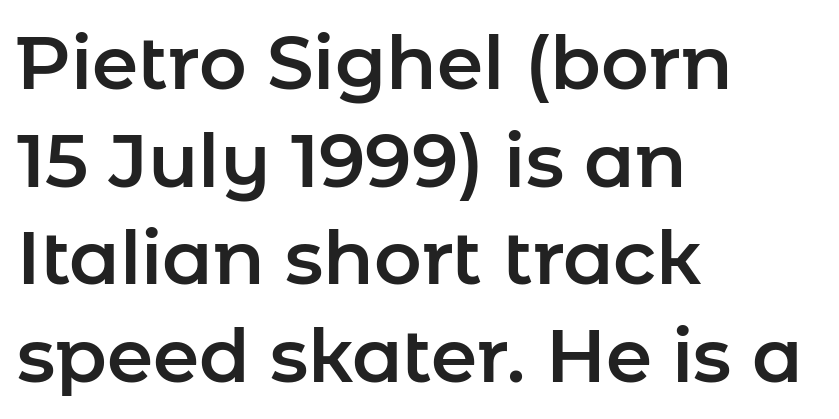
The image shows 74 px sans-serif type, upright; set left-aligned, normal line spacing (1.32x), normal letter spacing, not underlined; low stroke contrast and a medium x-height.
